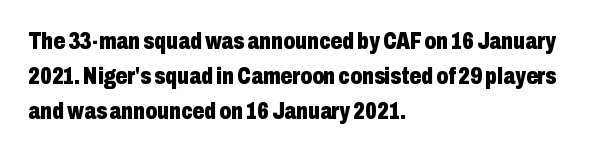
Q: Is the text bold? A: Yes.
Q: Is the text italic (slanted)? A: No, it is upright.
Q: Is the text underlined? A: No.
Q: How is the paragraph aligned? A: Left-aligned.
Q: Is the spacing between letters normal or unusually wide? A: Normal.
Q: Is the spacing between lines tight, normal or loose? A: Normal.
